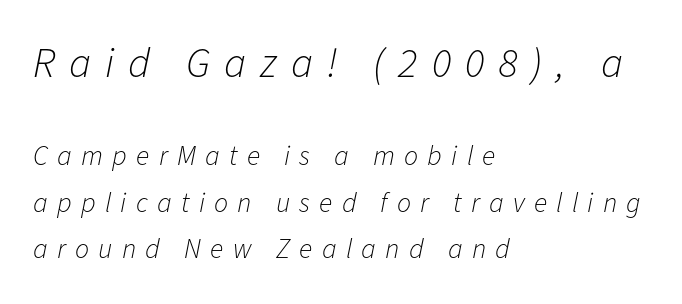
{"italic": "yes", "lean": "right", "slant_degrees": 11, "bold": "no", "weight": "light", "width": "normal", "stroke_contrast": "low", "x_height": "medium", "monospaced": "no", "underline": "no", "align": "left", "line_spacing": "normal", "line_spacing_ratio": 1.66, "letter_spacing": "wide", "letter_spacing_em": 0.33, "larger_block": "first", "size_ratio": 1.5, "glyph_px": 42}
